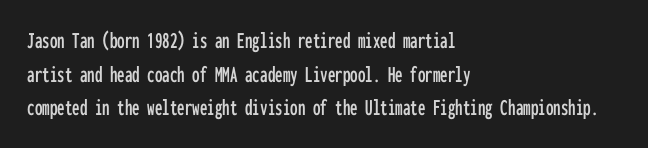
Leading matches the norm, producing a regular column. Every stem runs plumb, perpendicular to the baseline. Underline: absent. In CSS terms this would be text-align: left. Here the glyphs are tracked normally, forming tight word shapes.
